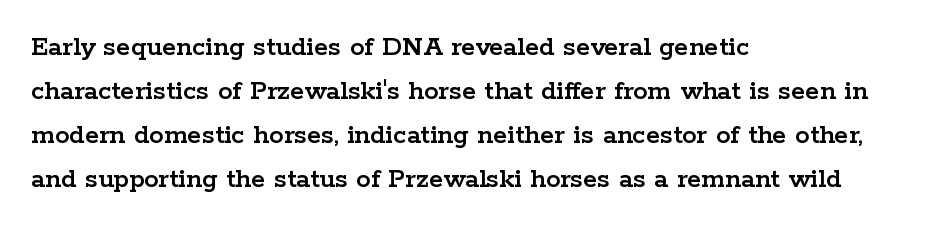
No word sits above an underline. Font category for this specimen: serif. Compared with typical body copy, the letter spacing here is the same. Vertically, the passage feels balanced, rows spaced as you'd expect.
